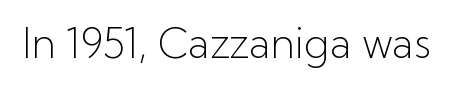
{"serif": "no", "italic": "no", "bold": "no", "weight": "light", "width": "normal", "stroke_contrast": "low", "x_height": "medium", "monospaced": "no", "underline": "no", "letter_spacing": "normal", "letter_spacing_em": 0.0, "glyph_px": 41}
